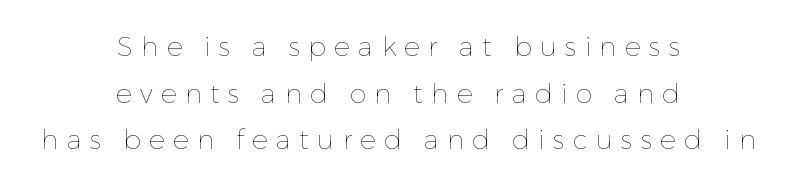
Q: Is the text bold? A: No.
Q: Is the text italic (slanted)? A: No, it is upright.
Q: Is the text underlined? A: No.
Q: How is the paragraph aligned? A: Centered.
Q: Is the spacing between letters normal or unusually wide? A: Unusually wide.
